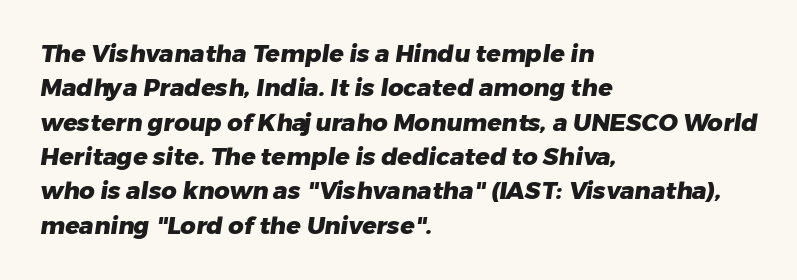
Q: Is the text bold? A: Yes.
Q: Is the text underlined? A: No.
Q: How is the paragraph aligned? A: Left-aligned.
Q: Is the spacing between letters normal or unusually wide? A: Normal.
Q: Is the spacing between lines tight, normal or loose? A: Normal.
